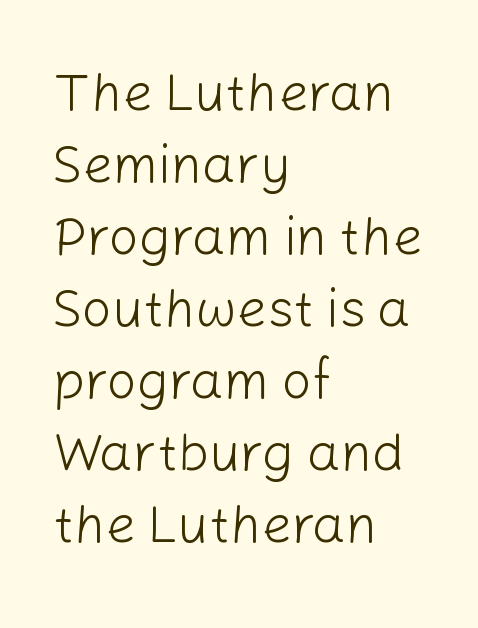
Q: Is the text bold? A: No.
Q: Is the text italic (slanted)? A: No, it is upright.
Q: Is the typeface a serif or a sans-serif typeface? A: Sans-serif.
Q: Is the text underlined? A: No.
Q: How is the paragraph aligned? A: Left-aligned.
Q: Is the spacing between letters normal or unusually wide? A: Normal.
Q: Is the spacing between lines tight, normal or loose? A: Normal.
Q: Width (condensed, normal, or wide)? A: Normal.
Q: Stroke contrast? A: Low.
Q: x-height? A: Medium.
Q: Monospaced? A: No.
